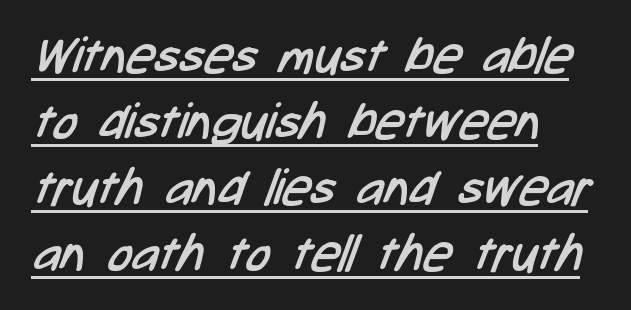
Q: Is the text bold? A: No.
Q: Is the typeface a serif or a sans-serif typeface? A: Sans-serif.
Q: Is the text underlined? A: Yes.
Q: How is the paragraph aligned? A: Left-aligned.
Q: Is the spacing between letters normal or unusually wide? A: Normal.
Q: Is the spacing between lines tight, normal or loose? A: Normal.
Q: Width (condensed, normal, or wide)? A: Condensed.
Q: Stroke contrast? A: Low.
Q: x-height? A: Medium.
Q: Monospaced? A: No.
